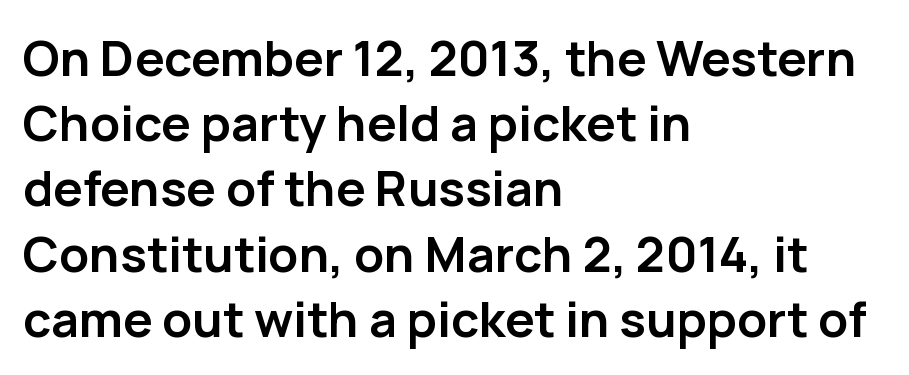
Q: Is the text bold? A: Yes.
Q: Is the text italic (slanted)? A: No, it is upright.
Q: Is the typeface a serif or a sans-serif typeface? A: Sans-serif.
Q: Is the text underlined? A: No.
Q: How is the paragraph aligned? A: Left-aligned.
Q: Is the spacing between letters normal or unusually wide? A: Normal.
Q: Is the spacing between lines tight, normal or loose? A: Normal.
Q: Width (condensed, normal, or wide)? A: Normal.
Q: Stroke contrast? A: Low.
Q: x-height? A: Medium.
Q: Monospaced? A: No.
